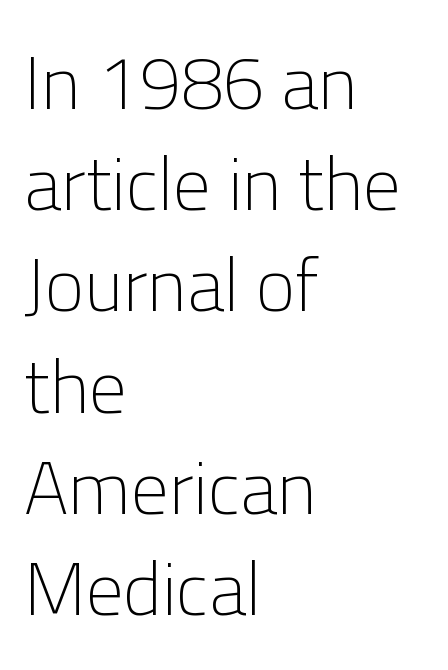
Q: Is the text bold? A: No.
Q: Is the text italic (slanted)? A: No, it is upright.
Q: Is the typeface a serif or a sans-serif typeface? A: Sans-serif.
Q: Is the text underlined? A: No.
Q: How is the paragraph aligned? A: Left-aligned.
Q: Is the spacing between letters normal or unusually wide? A: Normal.
Q: Is the spacing between lines tight, normal or loose? A: Normal.
Q: Width (condensed, normal, or wide)? A: Normal.
Q: Stroke contrast? A: Low.
Q: x-height? A: Medium.
Q: Monospaced? A: No.
